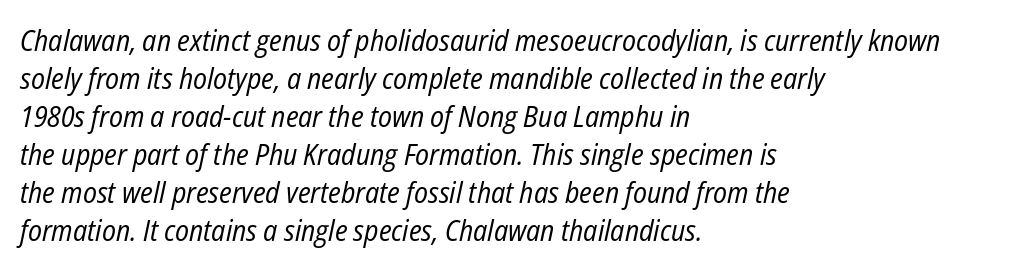
{"italic": "yes", "lean": "right", "slant_degrees": 12, "bold": "no", "weight": "regular", "width": "condensed", "stroke_contrast": "low", "x_height": "medium", "monospaced": "no", "underline": "no", "align": "left", "line_spacing": "normal", "line_spacing_ratio": 1.31, "letter_spacing": "normal", "letter_spacing_em": 0.0, "glyph_px": 29}
